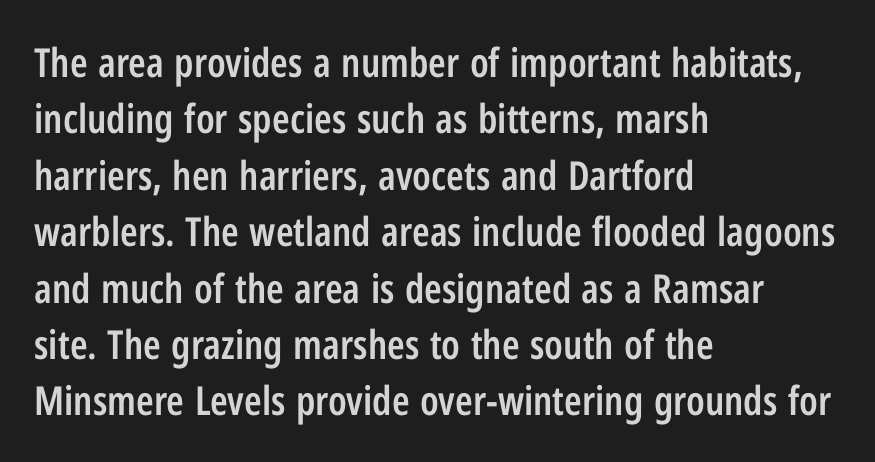
I'd describe the lettering as semibold — firm but not a full bold. Proportional: the letters do not fall into vertical columns. Students, note that the glyphs here touch the page at normal intervals. Vertically, the passage feels balanced, rows spaced as you'd expect. Clear beneath every line of the passage. No italicization has been applied; the sample stays upright.
